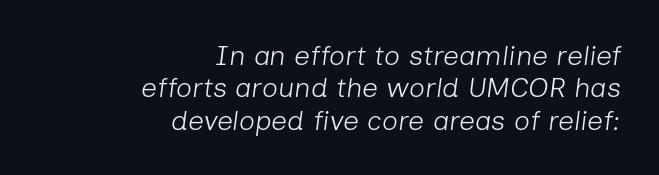
The image shows 28 px light type, italic (leaning right); set right-aligned, line spacing 1.16x, normal letter spacing, not underlined; low stroke contrast and a medium x-height.
